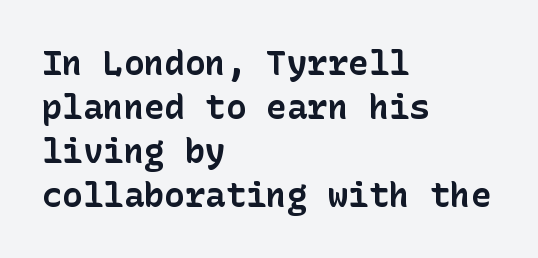
The image shows 34 px bold sans-serif type, upright; set left-aligned, normal line spacing (1.29x), normal letter spacing, not underlined; low stroke contrast and a medium x-height.
